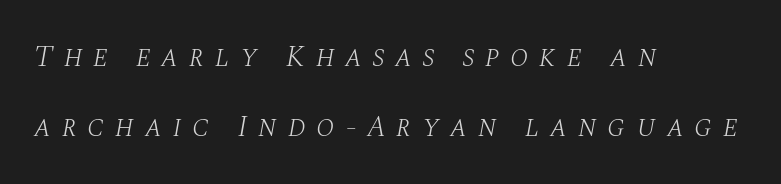
Characters are canted at an angle relative to the baseline's perpendicular. These lines are set flush left with a ragged right edge. Does extra space separate the letters? Yes, quite a lot of it. Spacing verdict: proportional, widths tailored to each character. Baseline-to-baseline distance is far greater than the letter height. This rendering features lettering with no underline.
